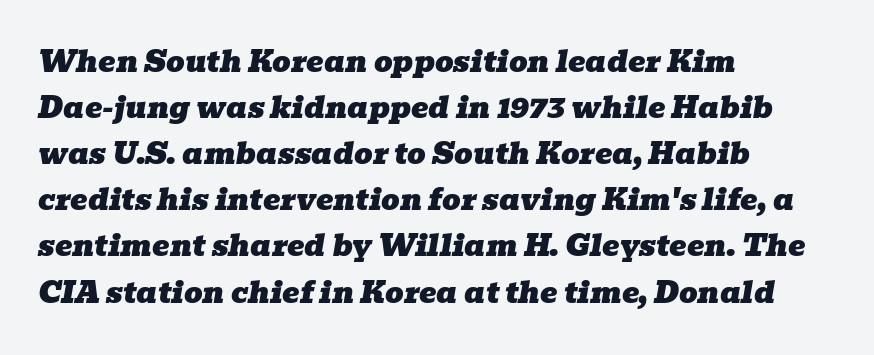
Q: Is the text italic (slanted)? A: Yes, it leans right by about 10 degrees.
Q: Is the typeface a serif or a sans-serif typeface? A: Serif.
Q: Is the text underlined? A: No.
Q: How is the paragraph aligned? A: Left-aligned.
Q: Is the spacing between letters normal or unusually wide? A: Normal.
Q: Is the spacing between lines tight, normal or loose? A: Normal.
Q: Width (condensed, normal, or wide)? A: Wide.
Q: Stroke contrast? A: Low.
Q: x-height? A: Medium.
Q: Monospaced? A: No.
